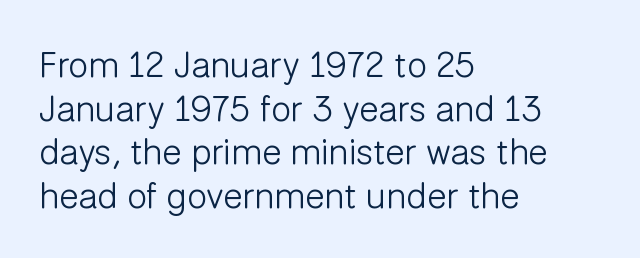
The image shows 36 px light sans-serif type, upright; set left-aligned, line spacing 1.21x, normal letter spacing, not underlined; low stroke contrast and a medium x-height.
